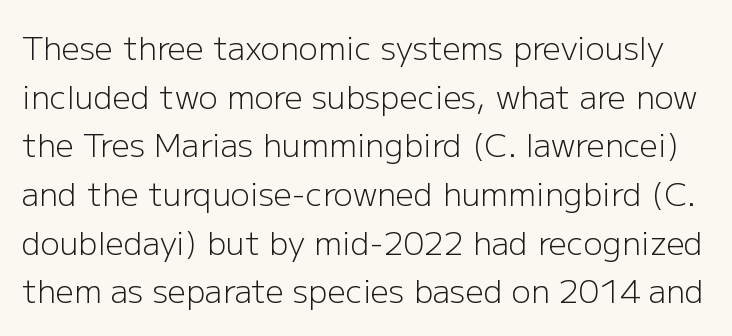
The image shows 32 px light sans-serif type, upright; set normal line spacing (1.52x), normal letter spacing, not underlined; low stroke contrast and a medium x-height.
